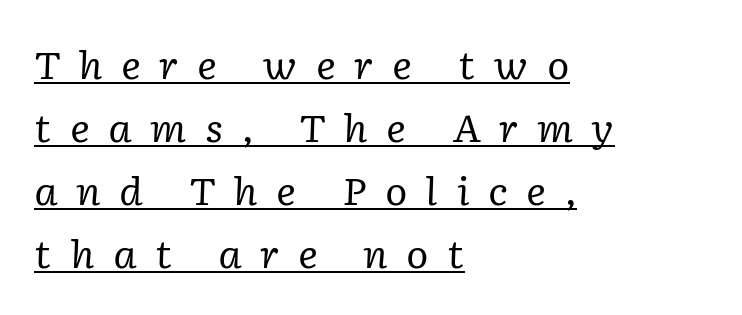
Q: Is the text bold? A: No.
Q: Is the text italic (slanted)? A: Yes, it leans right by about 2 degrees.
Q: Is the typeface a serif or a sans-serif typeface? A: Serif.
Q: Is the text underlined? A: Yes.
Q: How is the paragraph aligned? A: Left-aligned.
Q: Is the spacing between letters normal or unusually wide? A: Unusually wide.
Q: Is the spacing between lines tight, normal or loose? A: Normal.
Q: Width (condensed, normal, or wide)? A: Normal.
Q: Stroke contrast? A: Low.
Q: x-height? A: Medium.
Q: Monospaced? A: No.
